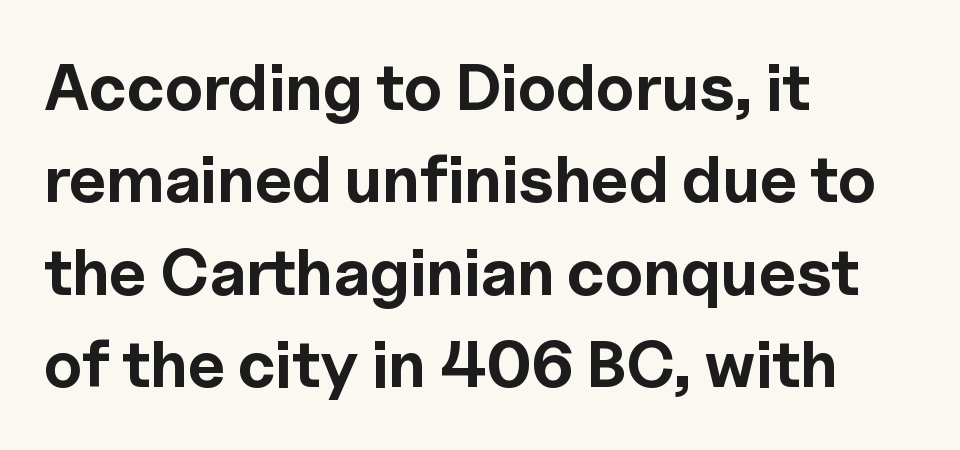
{"serif": "no", "italic": "no", "bold": "yes", "weight": "bold", "width": "normal", "x_height": "medium", "monospaced": "no", "underline": "no", "align": "left", "line_spacing": "normal", "line_spacing_ratio": 1.42, "letter_spacing": "normal", "letter_spacing_em": 0.0, "glyph_px": 65}
